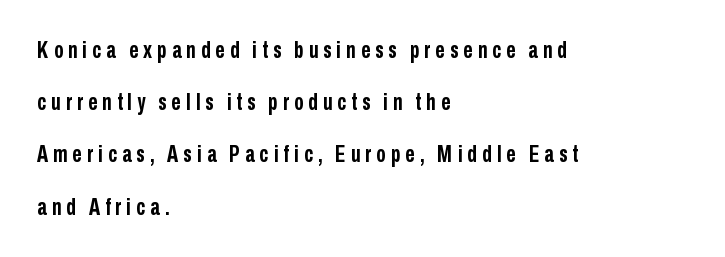
The lines are quadded left. Letter spacing: wide. In terms of posture, this sample is upright. The passage shown stacks its lines with a broad gap. The zone under the glyphs is completely vacant. This is heavy type, rendered in bold.
